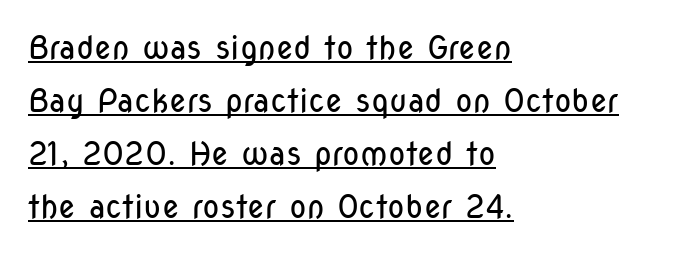
{"serif": "no", "italic": "no", "bold": "no", "weight": "regular", "width": "condensed", "stroke_contrast": "low", "x_height": "medium", "monospaced": "no", "underline": "yes", "align": "left", "line_spacing": "normal", "line_spacing_ratio": 1.66, "letter_spacing": "normal", "letter_spacing_em": 0.0, "glyph_px": 32}
